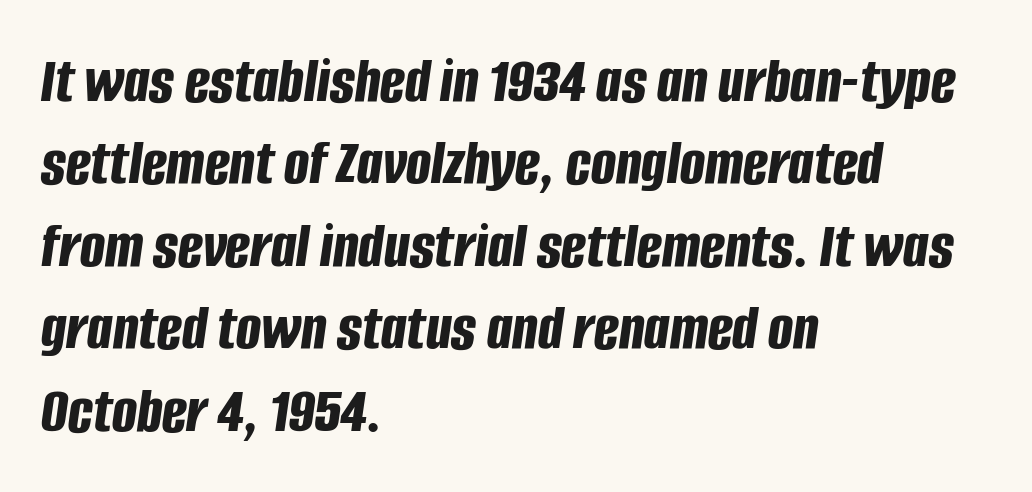
{"italic": "yes", "lean": "right", "slant_degrees": 8, "bold": "yes", "weight": "bold", "width": "condensed", "stroke_contrast": "low", "x_height": "large", "monospaced": "no", "underline": "no", "align": "left", "line_spacing": "normal", "line_spacing_ratio": 1.25, "letter_spacing": "normal", "letter_spacing_em": 0.0, "glyph_px": 66}
